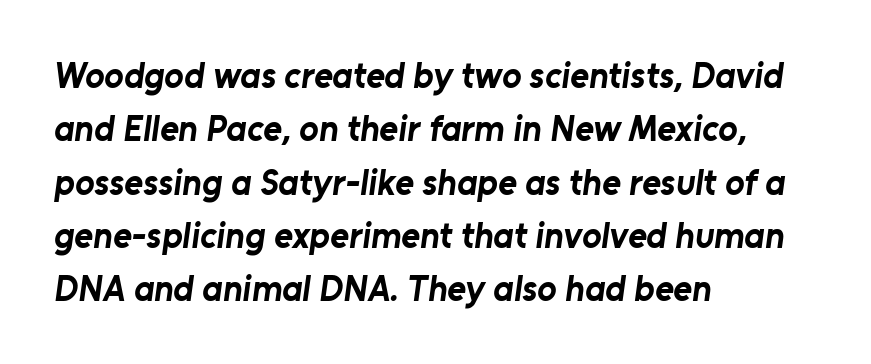
Q: Is the text bold? A: Yes.
Q: Is the typeface a serif or a sans-serif typeface? A: Sans-serif.
Q: Is the text underlined? A: No.
Q: How is the paragraph aligned? A: Left-aligned.
Q: Is the spacing between letters normal or unusually wide? A: Normal.
Q: Is the spacing between lines tight, normal or loose? A: Normal.
Q: Width (condensed, normal, or wide)? A: Normal.
Q: Stroke contrast? A: Low.
Q: x-height? A: Medium.
Q: Monospaced? A: No.
